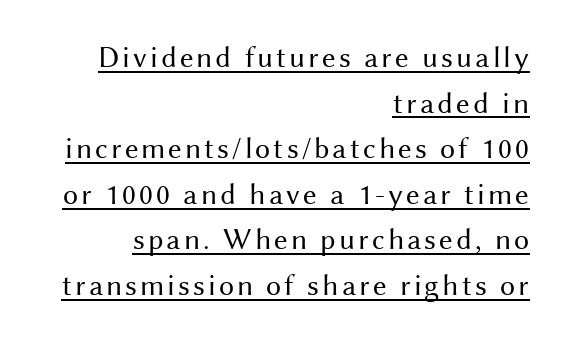
{"serif": "no", "italic": "no", "bold": "no", "weight": "regular", "width": "normal", "stroke_contrast": "medium", "x_height": "medium", "monospaced": "no", "underline": "yes", "align": "right", "line_spacing": "normal", "line_spacing_ratio": 1.52, "glyph_px": 30}
